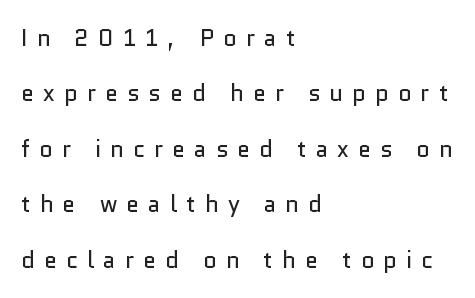
Observe the wide spacing: letters keep a clear distance from each other. Italic? Not at all — the glyphs are vertical. In terms of leading, this rendering errs on the spacious side. Weight: regular or lighter. Underline: absent.
